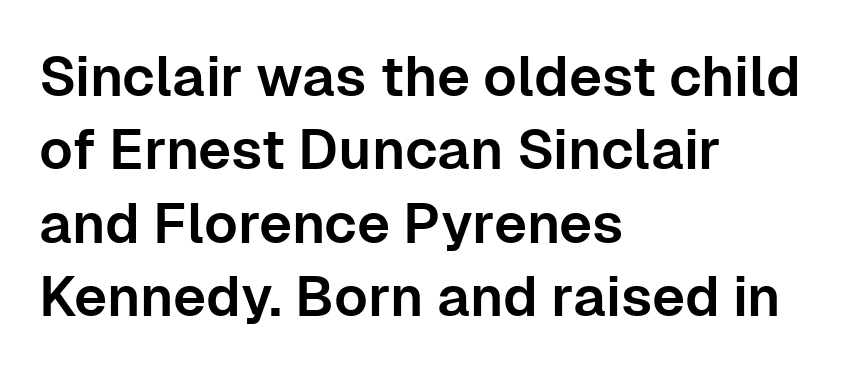
The image shows 56 px sans-serif type, upright; set left-aligned, normal line spacing (1.31x), normal letter spacing, not underlined; low stroke contrast and a medium x-height.
